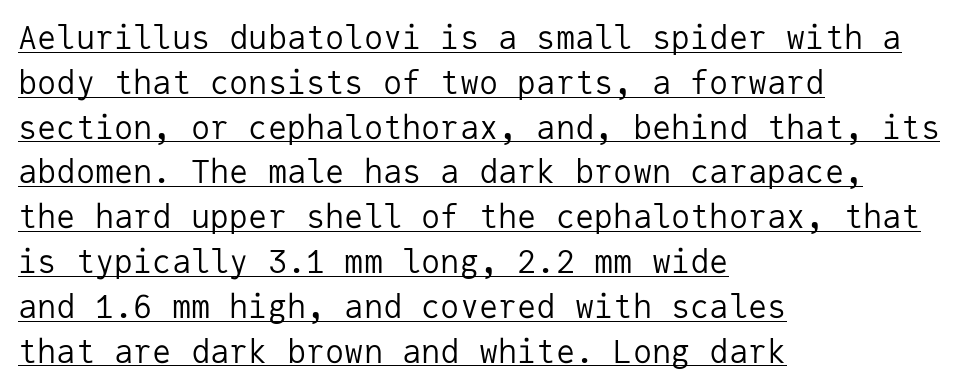
Q: Is the text bold? A: No.
Q: Is the text italic (slanted)? A: No, it is upright.
Q: Is the typeface a serif or a sans-serif typeface? A: Sans-serif.
Q: Is the text underlined? A: Yes.
Q: How is the paragraph aligned? A: Left-aligned.
Q: Is the spacing between letters normal or unusually wide? A: Normal.
Q: Is the spacing between lines tight, normal or loose? A: Normal.
Q: Width (condensed, normal, or wide)? A: Normal.
Q: Stroke contrast? A: Low.
Q: x-height? A: Medium.
Q: Monospaced? A: Yes.
